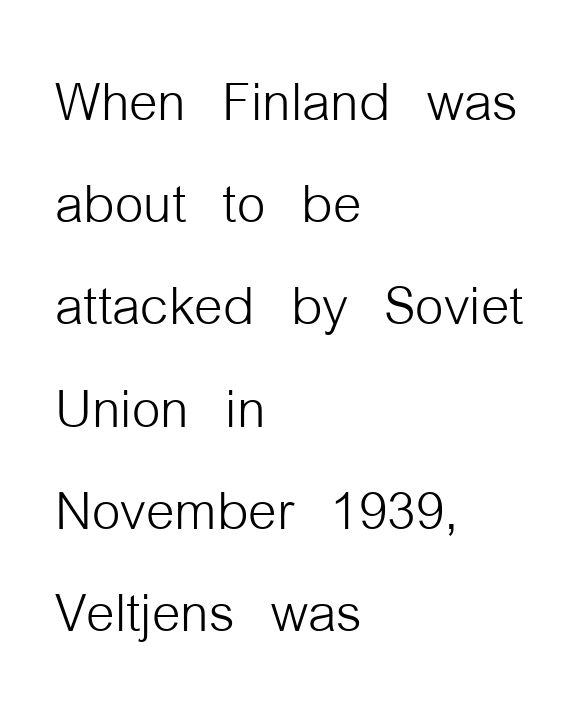
The image shows 73 px light, condensed sans-serif type, upright; set left-aligned, normal line spacing (1.4x), normal letter spacing, not underlined; low stroke contrast and a medium x-height.
